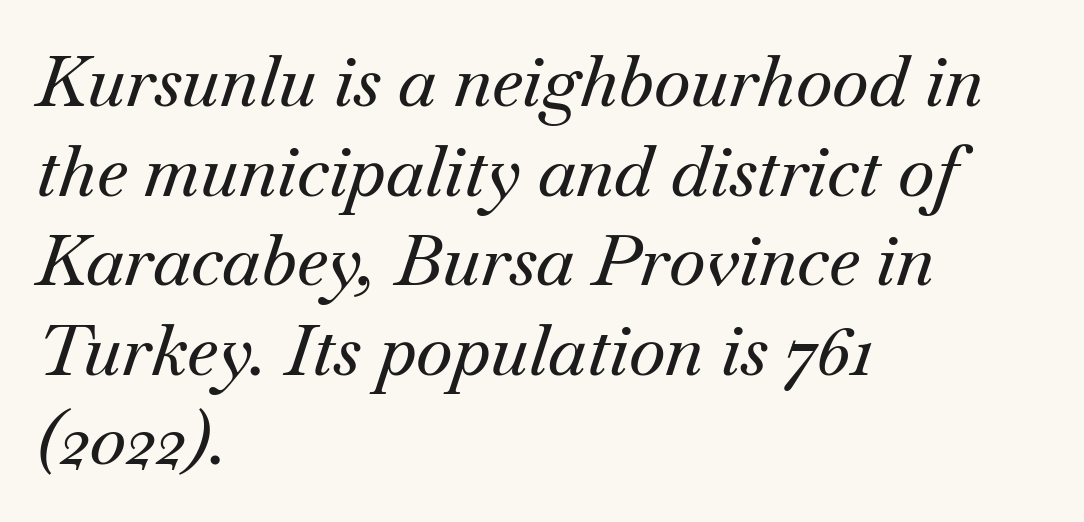
Do the characters align in a grid? No, the font is proportional. Evenly set lines give the paragraph a standard silhouette. Serif or sans? Serif — the stroke terminals have little feet. Italic: yes, the glyphs are oblique. Every row of glyphs begins at an identical x-position on the left. Lines of text with bare space underneath.
